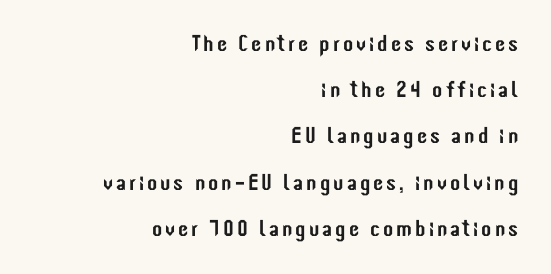
The image shows 23 px text type, upright; set right-aligned, loose line spacing (2.01x), not underlined.
